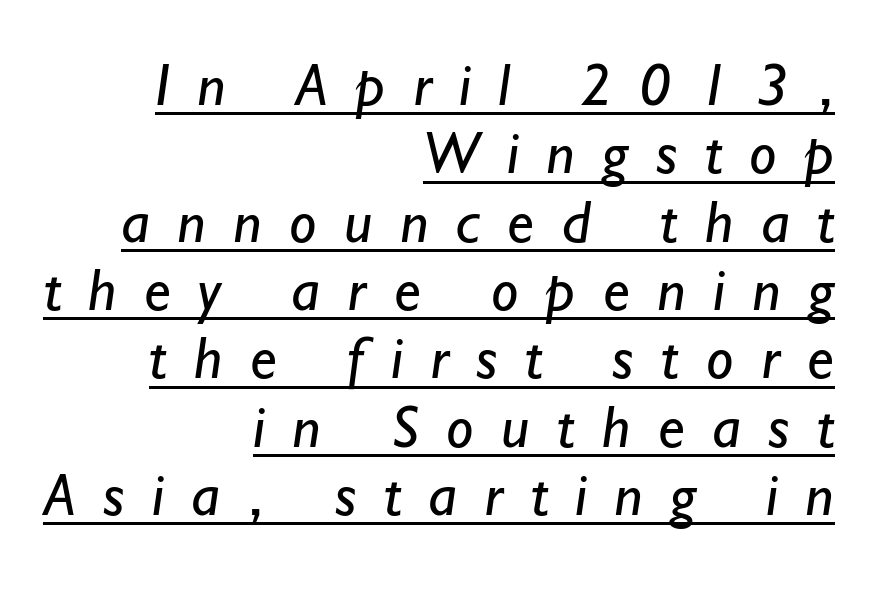
Compared with undecorated copy, this sample adds a rule below the words. The gaps between neighbouring characters are conspicuously large. Notice how descenders almost collide with the ascenders below — that's tight leading. The paragraph has a hard right edge and a soft left edge. Is this a heavy cut? Hardly; it is regular or lighter.
